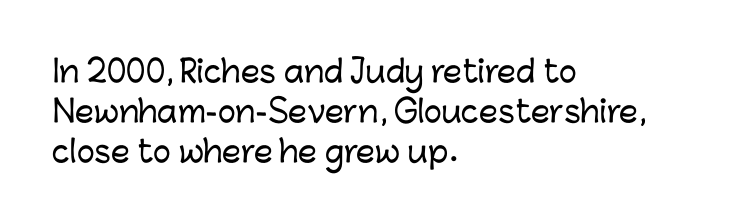
Q: Is the text italic (slanted)? A: No, it is upright.
Q: Is the typeface a serif or a sans-serif typeface? A: Sans-serif.
Q: Is the text underlined? A: No.
Q: How is the paragraph aligned? A: Left-aligned.
Q: Is the spacing between letters normal or unusually wide? A: Normal.
Q: Is the spacing between lines tight, normal or loose? A: Normal.
Q: Width (condensed, normal, or wide)? A: Normal.
Q: Stroke contrast? A: Low.
Q: x-height? A: Medium.
Q: Monospaced? A: No.
